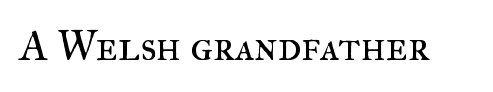
Is this a fixed-width face? No — the glyphs have proportional, varying widths. Characters follow at the spacing the type designer built in. Rendered with straight, roman letterforms. Honestly, there is no underline to notice here at all. The passage shown is typeset with a serif family.
